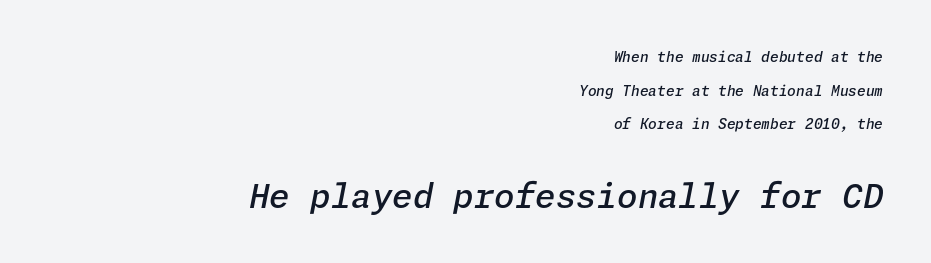
{"italic": "yes", "lean": "right", "slant_degrees": 11, "bold": "semi", "weight": "semibold", "width": "normal", "stroke_contrast": "low", "x_height": "medium", "underline": "no", "align": "right", "line_spacing": "loose", "line_spacing_ratio": 2.41, "letter_spacing": "normal", "letter_spacing_em": 0.0, "larger_block": "second", "size_ratio": 2.36, "glyph_px": 33}
